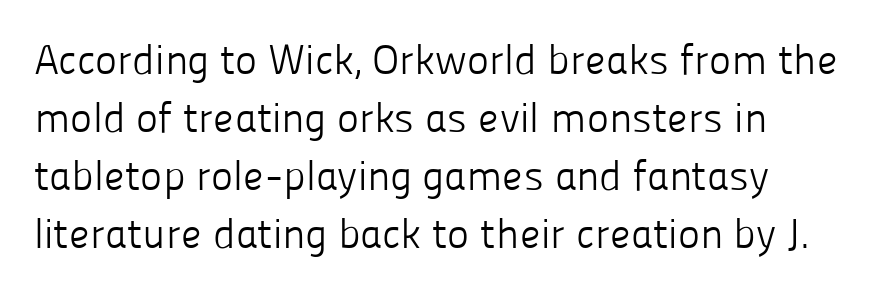
{"serif": "no", "italic": "no", "bold": "no", "weight": "light", "width": "normal", "stroke_contrast": "low", "x_height": "medium", "monospaced": "no", "underline": "no", "line_spacing": "normal", "line_spacing_ratio": 1.38, "letter_spacing": "normal", "letter_spacing_em": 0.0, "glyph_px": 42}
